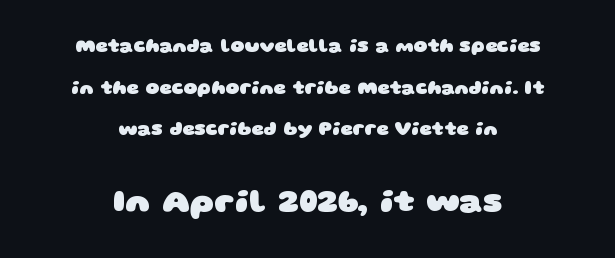
Character widths vary here, with narrow letters taking less room than wide ones. Rule under the text: the space is simply empty. These lines are centered, leaving both edges ragged. Strokes here are thick enough to call this a true bold.
